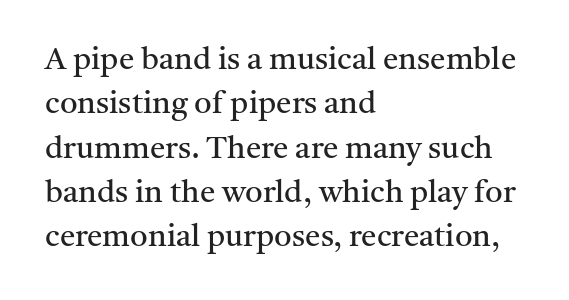
The image shows 31 px regular-weight serif type, upright; set left-aligned, normal line spacing (1.43x), normal letter spacing, not underlined; medium stroke contrast and a medium x-height.
